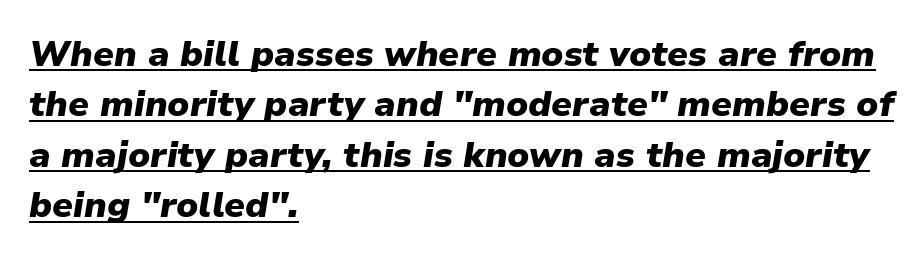
The image shows 36 px heavy type, italic (leaning right); set left-aligned, normal line spacing (1.4x), normal letter spacing, underlined; low stroke contrast and a medium x-height.
